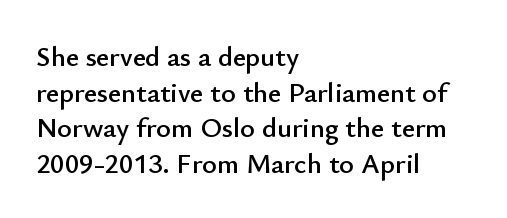
{"serif": "no", "italic": "no", "width": "normal", "stroke_contrast": "low", "x_height": "small", "monospaced": "no", "underline": "no", "align": "left", "line_spacing": "normal", "line_spacing_ratio": 1.27, "letter_spacing": "normal", "letter_spacing_em": 0.0, "glyph_px": 28}
